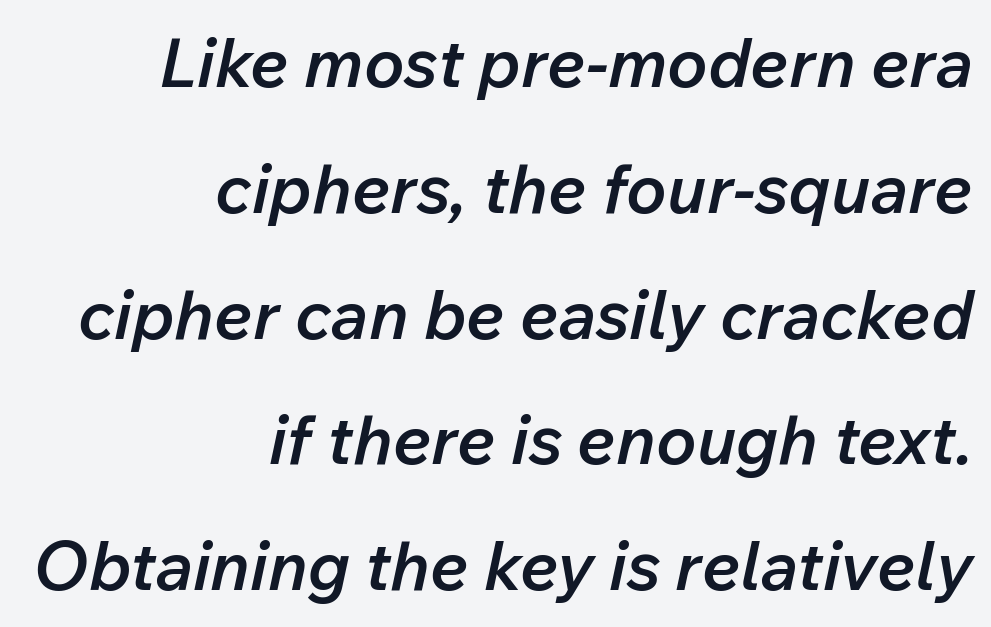
Q: Is the text bold? A: Semi-bold.
Q: Is the text italic (slanted)? A: Yes, it leans right by about 12 degrees.
Q: Is the text underlined? A: No.
Q: How is the paragraph aligned? A: Right-aligned.
Q: Is the spacing between letters normal or unusually wide? A: Normal.
Q: Width (condensed, normal, or wide)? A: Normal.
Q: Stroke contrast? A: Low.
Q: x-height? A: Medium.
Q: Monospaced? A: No.
